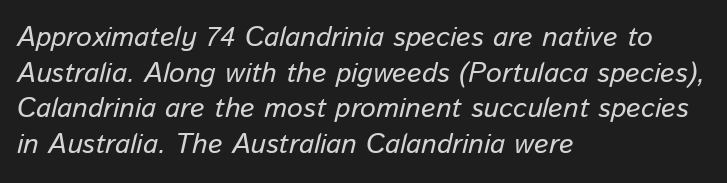
This sample has the flowing, uneven cadence of proportional lettering. Unmarked baselines from the first word to the last. Unbolded letterforms with no extra heft. Characters are canted at an angle relative to the baseline's perpendicular.
